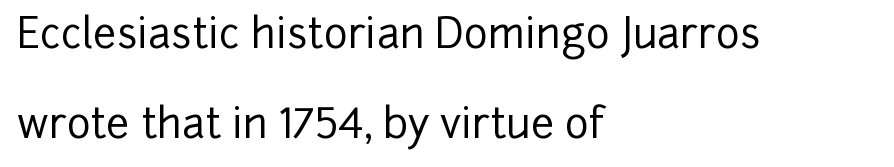
The image shows 41 px sans-serif type, upright; set left-aligned, loose line spacing (2.2x), normal letter spacing, not underlined; low stroke contrast and a medium x-height.
